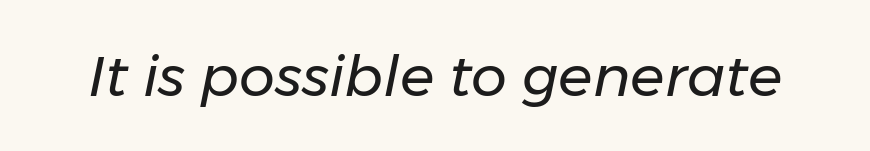
The image shows 57 px regular-weight type, italic (leaning right); set normal letter spacing, not underlined; low stroke contrast and a medium x-height.
